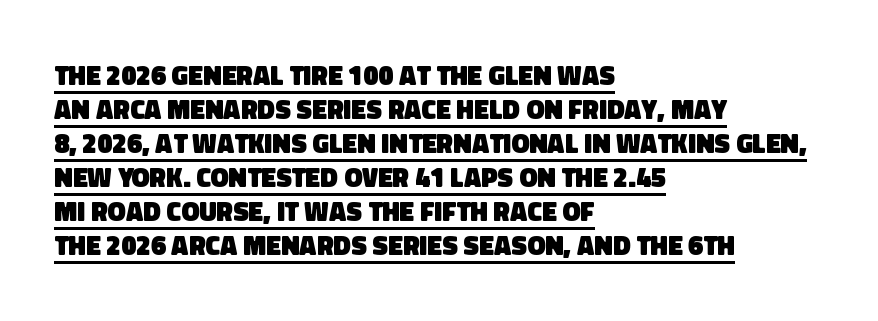
The image shows 27 px bold type; set left-aligned, normal line spacing (1.26x), normal letter spacing, underlined.
